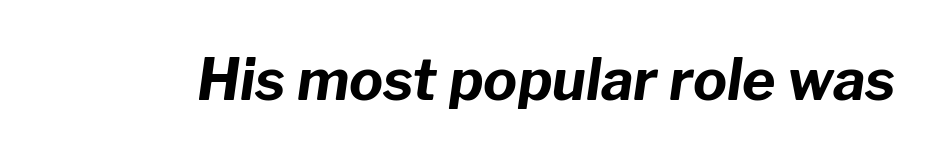
The image shows 57 px bold type, italic (leaning right); set normal letter spacing, not underlined; low stroke contrast and a medium x-height.
